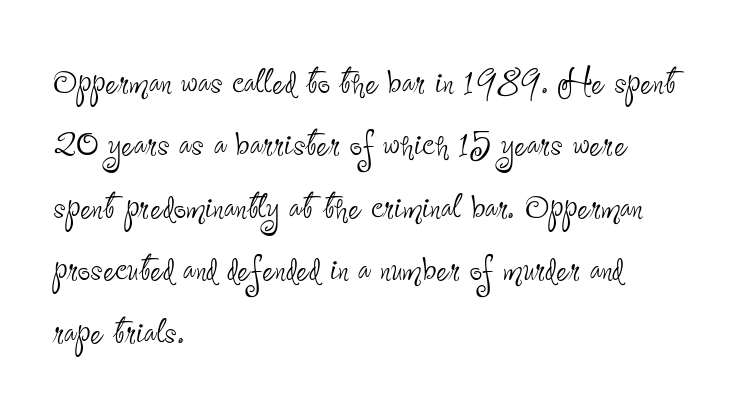
To sum up the face: it is a sans, with no serifs. Underline: absent. Think of a printed novel: that variable character pitch is what you see here. The leading is moderate, giving the passage an even texture. If you drew a ruler down the left edge, every line would touch it.
